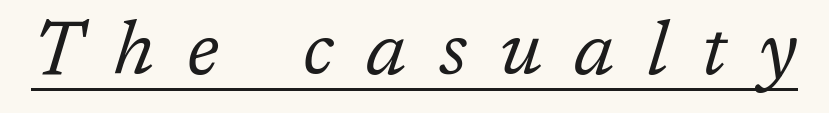
Characters are canted at an angle relative to the baseline's perpendicular. Does the type have serifs? Yes, each stem ends in a small foot. Display-style spreading of the glyphs; the letterfit is very open. The passage shown is underscored from start to finish. Counters stay open thanks to moderate or lighter strokes.
